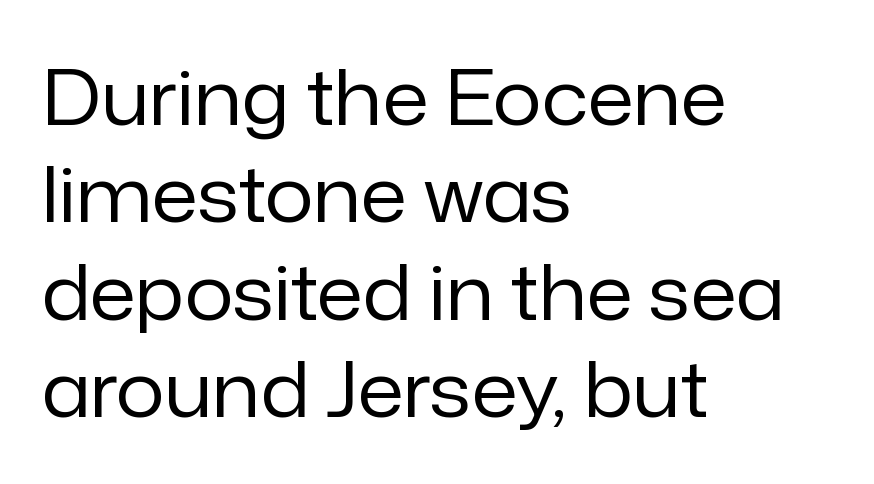
{"serif": "no", "italic": "no", "bold": "no", "weight": "regular", "width": "normal", "stroke_contrast": "low", "x_height": "medium", "monospaced": "no", "underline": "no", "align": "left", "line_spacing": "normal", "line_spacing_ratio": 1.28, "letter_spacing": "normal", "letter_spacing_em": 0.0, "glyph_px": 76}
